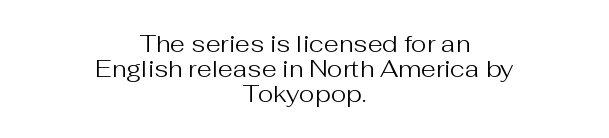
The image shows 24 px text type, upright; set centered, tight line spacing (1.05x), normal letter spacing, not underlined.
